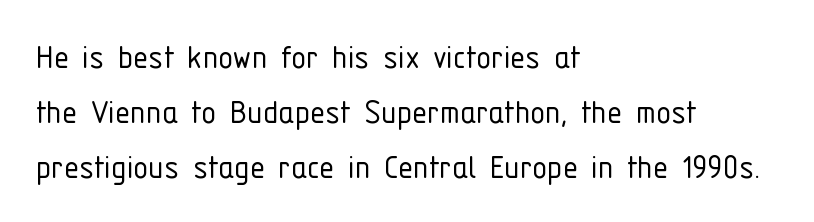
In terms of letterspacing, this is plain default setting. Descenders are the only things crossing below the line. The compositor pushed each line to the left boundary. It's the straight-up-and-down kind of type. This sample keeps an unexceptional amount of space between lines.
